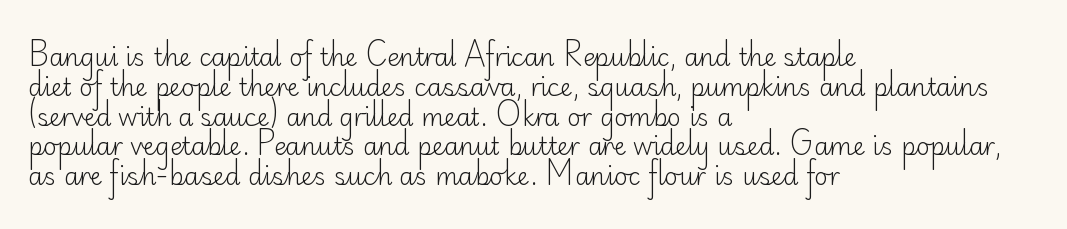
{"italic": "no", "bold": "no", "underline": "no", "align": "left", "line_spacing_ratio": 1.24, "letter_spacing": "normal", "letter_spacing_em": 0.0, "glyph_px": 24}
